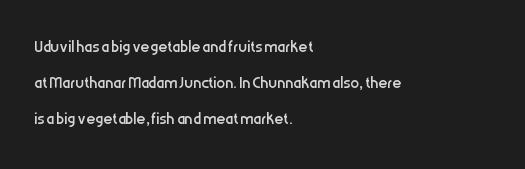
The image shows 22 px text type, upright; set left-aligned, normal line spacing (1.63x), normal letter spacing, not underlined.
